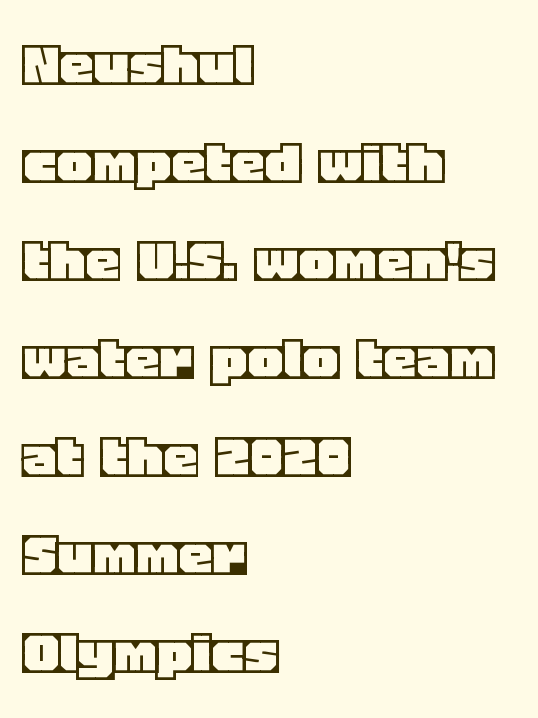
The strip under each line holds only bare page. Nope, not italic — everything's standing straight. The gaps between neighbouring characters are ordinary and unremarkable. These lines are rendered in a variable-pitch font.
